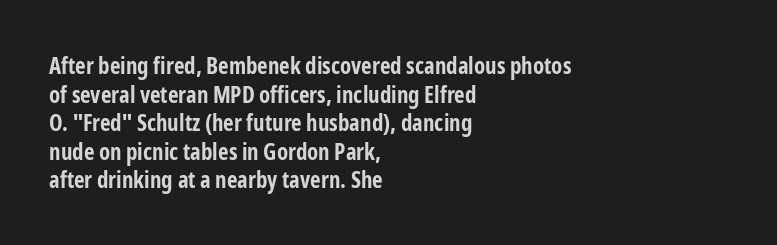
The image shows 23 px bold type, upright; set left-aligned, line spacing 1.24x, normal letter spacing, not underlined.
